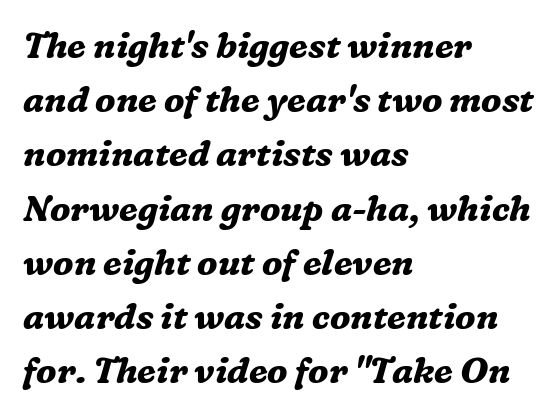
Q: Is the text bold? A: Yes.
Q: Is the text italic (slanted)? A: Yes, it leans right by about 16 degrees.
Q: Is the typeface a serif or a sans-serif typeface? A: Serif.
Q: Is the text underlined? A: No.
Q: How is the paragraph aligned? A: Left-aligned.
Q: Is the spacing between letters normal or unusually wide? A: Normal.
Q: Is the spacing between lines tight, normal or loose? A: Normal.
Q: Width (condensed, normal, or wide)? A: Normal.
Q: Stroke contrast? A: Medium.
Q: x-height? A: Medium.
Q: Monospaced? A: No.
